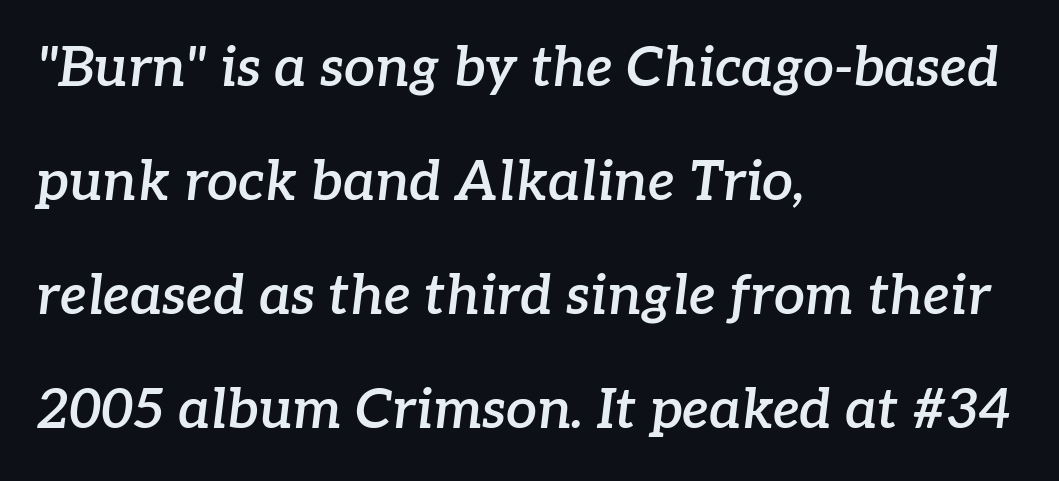
This sample trades compactness for vertical openness between lines. Short note: letters normally spaced. All the whitespace from short lines collects on the right. Check under the words: just untouched page. Unlike a clean sans, this face finishes its strokes with serifs. The passage shown is semibold, sitting just below true bold.
